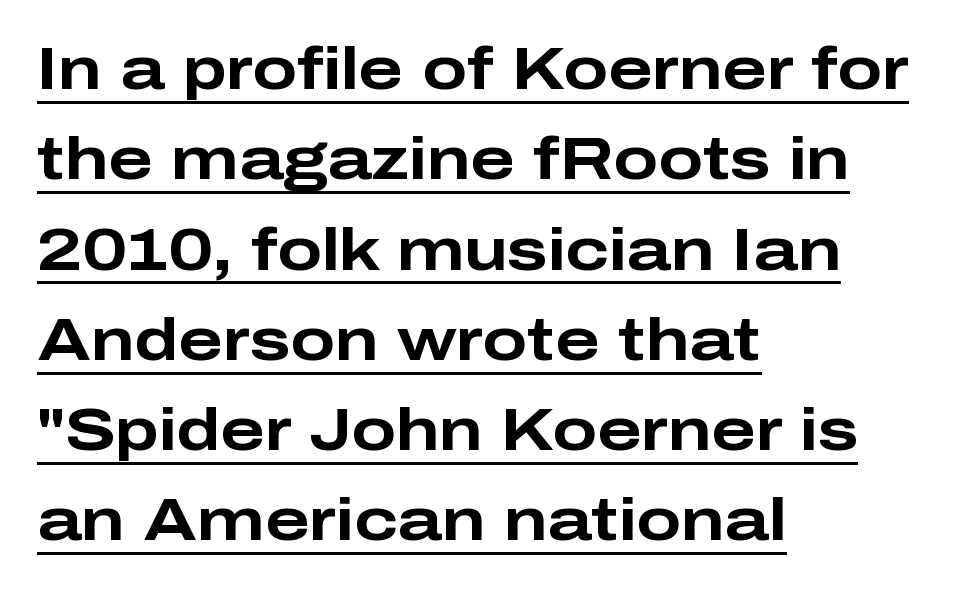
{"serif": "no", "italic": "no", "bold": "yes", "weight": "bold", "width": "wide", "stroke_contrast": "low", "x_height": "medium", "monospaced": "no", "underline": "yes", "align": "left", "line_spacing": "normal", "line_spacing_ratio": 1.53, "letter_spacing": "normal", "letter_spacing_em": 0.0, "glyph_px": 59}
